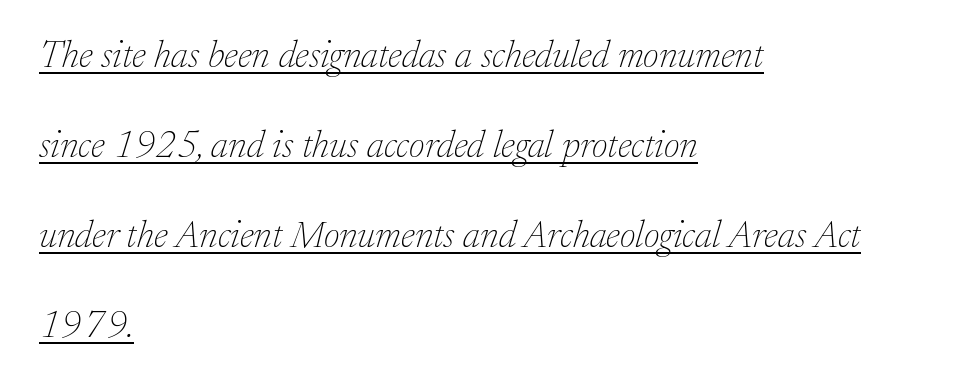
The image shows 38 px thin serif type, italic (leaning right); set left-aligned, loose line spacing (2.37x), normal letter spacing, underlined; low stroke contrast and a medium x-height.
